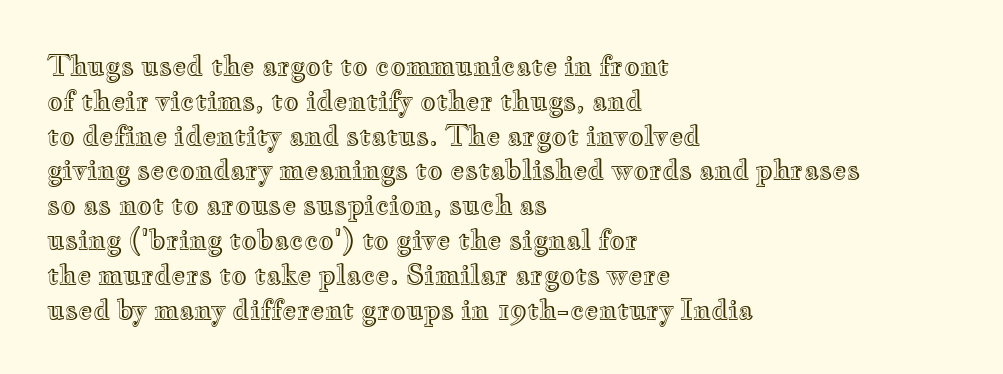
Q: Is the text italic (slanted)? A: No, it is upright.
Q: Is the text underlined? A: No.
Q: How is the paragraph aligned? A: Left-aligned.
Q: Is the spacing between letters normal or unusually wide? A: Normal.
Q: Is the spacing between lines tight, normal or loose? A: Normal.
